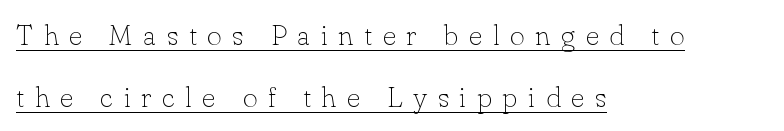
Q: Is the text bold? A: No.
Q: Is the text italic (slanted)? A: No, it is upright.
Q: Is the typeface a serif or a sans-serif typeface? A: Serif.
Q: Is the text underlined? A: Yes.
Q: How is the paragraph aligned? A: Left-aligned.
Q: Is the spacing between letters normal or unusually wide? A: Unusually wide.
Q: Is the spacing between lines tight, normal or loose? A: Loose.
Q: Width (condensed, normal, or wide)? A: Normal.
Q: Stroke contrast? A: Low.
Q: x-height? A: Small.
Q: Monospaced? A: No.
